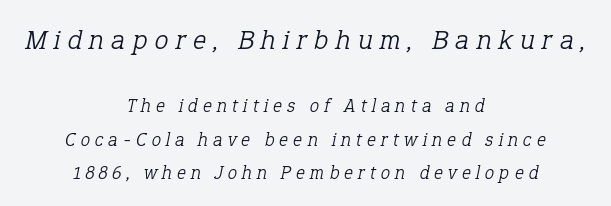
{"serif": "yes", "italic": "yes", "lean": "right", "slant_degrees": 12, "bold": "no", "weight": "light", "width": "normal", "stroke_contrast": "low", "x_height": "medium", "monospaced": "no", "underline": "no", "align": "center", "line_spacing_ratio": 1.77, "letter_spacing": "wide", "letter_spacing_em": 0.27, "larger_block": "first", "size_ratio": 1.47, "glyph_px": 28}
